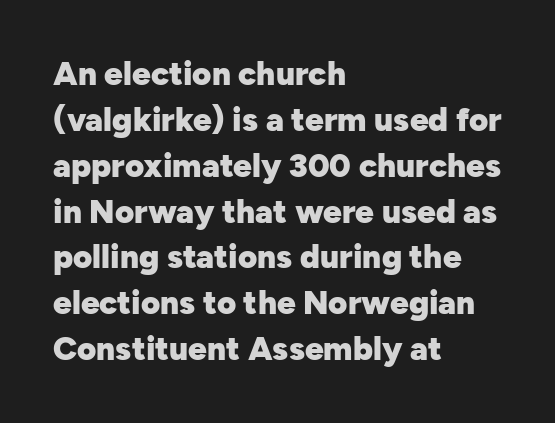
Q: Is the text bold? A: Yes.
Q: Is the text italic (slanted)? A: No, it is upright.
Q: Is the typeface a serif or a sans-serif typeface? A: Sans-serif.
Q: Is the text underlined? A: No.
Q: How is the paragraph aligned? A: Left-aligned.
Q: Is the spacing between letters normal or unusually wide? A: Normal.
Q: Is the spacing between lines tight, normal or loose? A: Normal.
Q: Width (condensed, normal, or wide)? A: Normal.
Q: Stroke contrast? A: Low.
Q: x-height? A: Medium.
Q: Monospaced? A: No.
